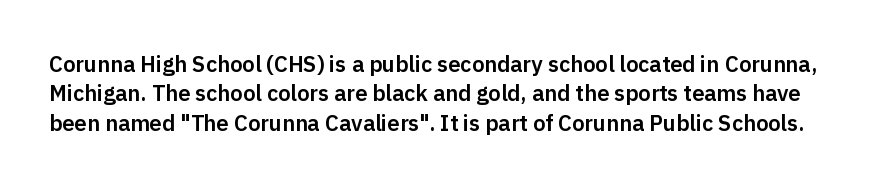
Q: Is the text italic (slanted)? A: No, it is upright.
Q: Is the text underlined? A: No.
Q: Is the spacing between letters normal or unusually wide? A: Normal.
Q: Is the spacing between lines tight, normal or loose? A: Normal.
